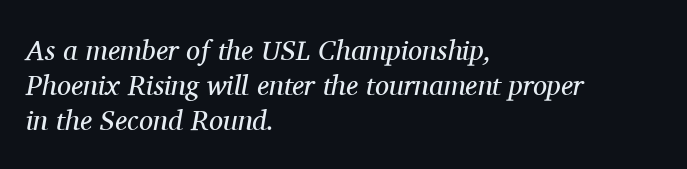
{"serif": "yes", "italic": "yes", "lean": "right", "slant_degrees": 11, "bold": "no", "weight": "regular", "width": "normal", "stroke_contrast": "medium", "x_height": "medium", "monospaced": "no", "underline": "no", "align": "left", "line_spacing": "normal", "line_spacing_ratio": 1.25, "letter_spacing": "normal", "letter_spacing_em": 0.0, "glyph_px": 28}
